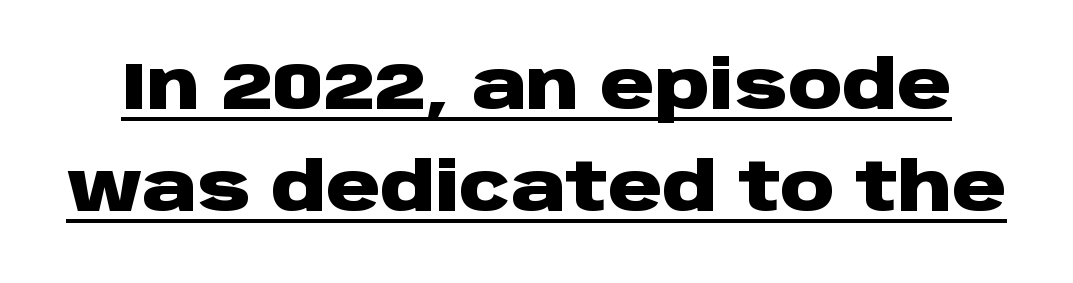
Each letter keeps its own natural width here, so spacing adapts to shape. This rendering features underlined lettering. Regarding leading, the lines here are spaced in the standard way. The type family on display is of the sans-serif kind.
